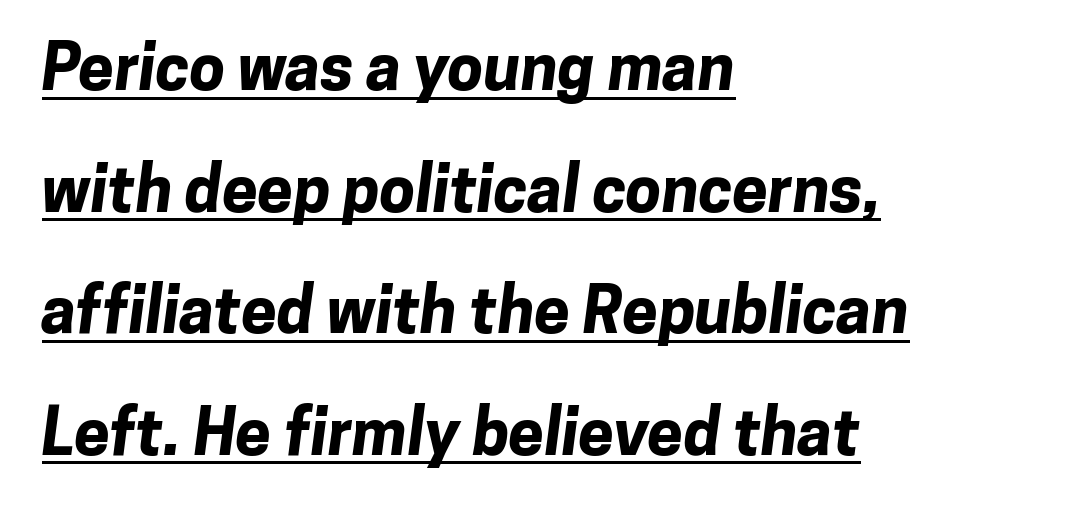
Q: Is the text bold? A: Yes.
Q: Is the typeface a serif or a sans-serif typeface? A: Sans-serif.
Q: Is the text underlined? A: Yes.
Q: How is the paragraph aligned? A: Left-aligned.
Q: Is the spacing between letters normal or unusually wide? A: Normal.
Q: Is the spacing between lines tight, normal or loose? A: Loose.
Q: Width (condensed, normal, or wide)? A: Normal.
Q: Stroke contrast? A: Low.
Q: x-height? A: Medium.
Q: Monospaced? A: No.
